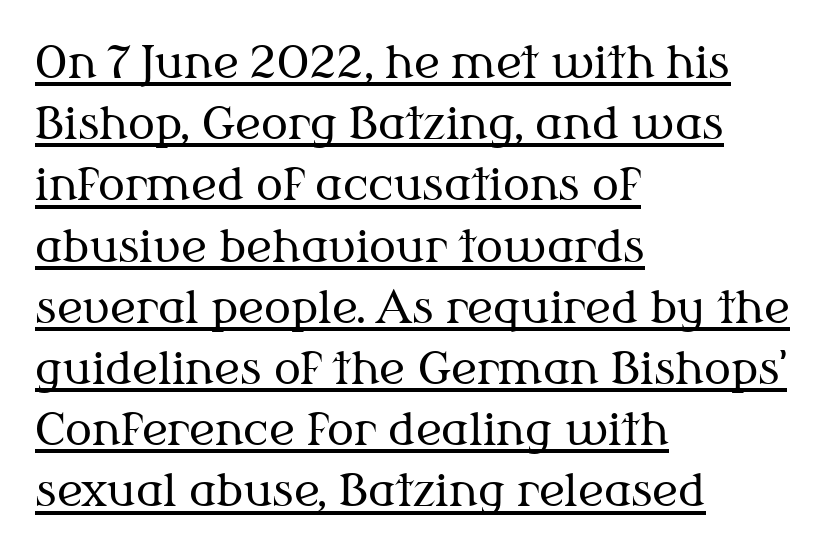
The image shows 45 px regular-weight serif type, upright; set left-aligned, normal line spacing (1.36x), normal letter spacing, underlined; medium stroke contrast and a medium x-height.
